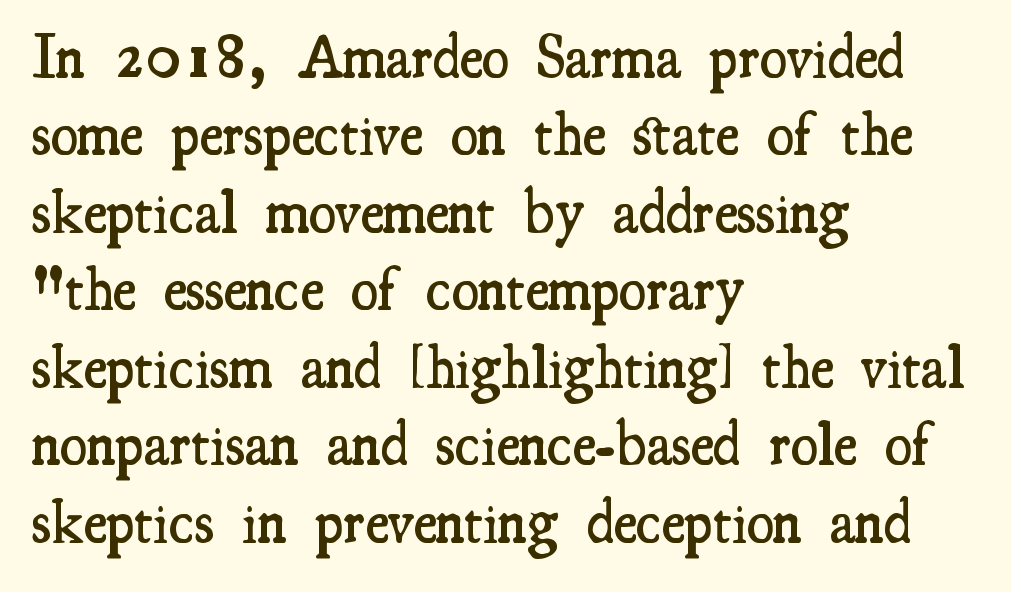
Set as a demibold, roughly 600 on the weight scale. A typesetter would call this proportional, since set widths differ per character. No extra tracking has been applied to these lines. Vertically, the passage feels balanced, rows spaced as you'd expect. The setting favours the left margin, as ordinary paragraphs usually do. Descender tails drop into unmarked territory.
